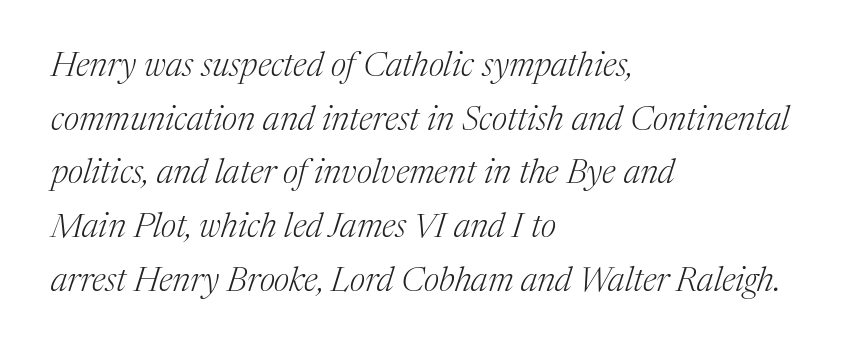
Between one letter and the next there's only the usual sliver of space. A typesetter would call this proportional, since set widths differ per character. Rows of type keep a routine distance in the vertical direction. The typography opts for an oblique posture over an upright one.
